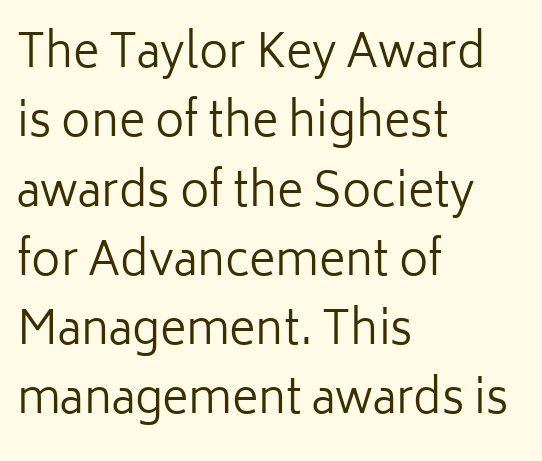
{"serif": "no", "italic": "no", "bold": "no", "weight": "regular", "width": "normal", "stroke_contrast": "low", "x_height": "medium", "monospaced": "no", "underline": "no", "align": "left", "line_spacing": "normal", "line_spacing_ratio": 1.54, "letter_spacing": "normal", "letter_spacing_em": 0.0, "glyph_px": 45}
